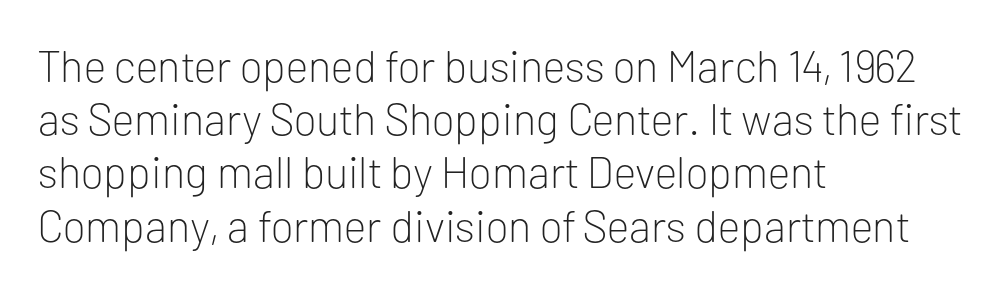
Q: Is the text bold? A: No.
Q: Is the text italic (slanted)? A: No, it is upright.
Q: Is the typeface a serif or a sans-serif typeface? A: Sans-serif.
Q: Is the text underlined? A: No.
Q: How is the paragraph aligned? A: Left-aligned.
Q: Is the spacing between letters normal or unusually wide? A: Normal.
Q: Width (condensed, normal, or wide)? A: Normal.
Q: Stroke contrast? A: Low.
Q: x-height? A: Medium.
Q: Monospaced? A: No.
